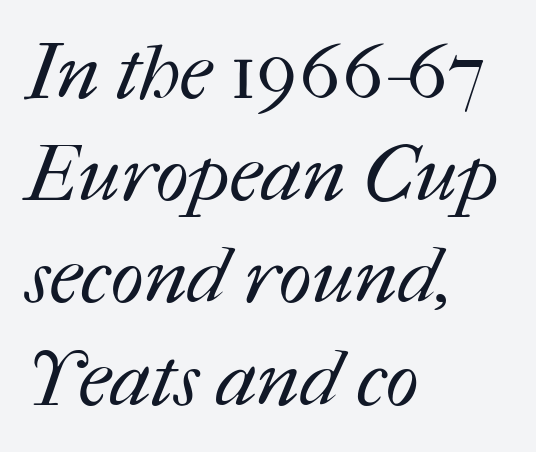
Q: Is the text bold? A: No.
Q: Is the text underlined? A: No.
Q: How is the paragraph aligned? A: Left-aligned.
Q: Is the spacing between letters normal or unusually wide? A: Normal.
Q: Is the spacing between lines tight, normal or loose? A: Normal.
Q: Width (condensed, normal, or wide)? A: Normal.
Q: Stroke contrast? A: Medium.
Q: x-height? A: Medium.
Q: Monospaced? A: No.
